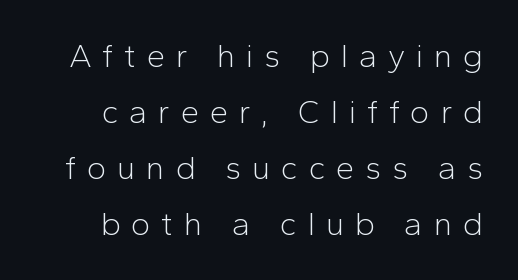
The letterforms stand isolated, each surrounded by extra space. Is the type heavy? It reads as light-to-regular instead. Baseline-to-baseline distance is the conventional proportion of letter height. Varying glyph widths throughout — classic text-font behaviour. Decoration check: the copy has no underline.
